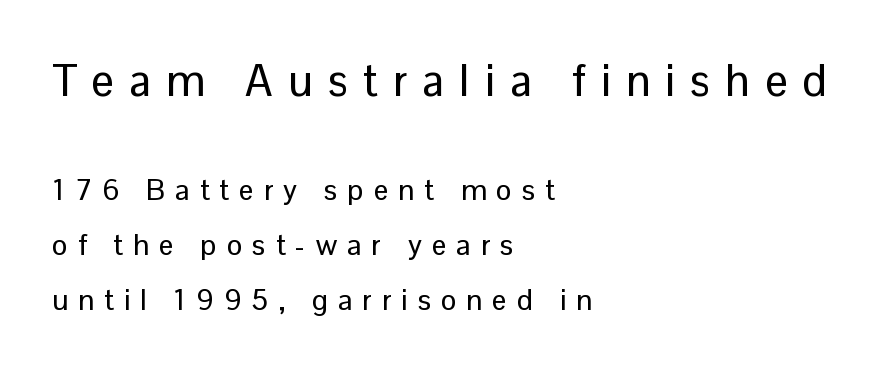
Block one is the big one; block two sits smaller underneath. Each letter keeps its own natural width here, so spacing adapts to shape. It's the straight-up-and-down kind of type. Type without underlining. A sans-serif font was chosen for this passage.
